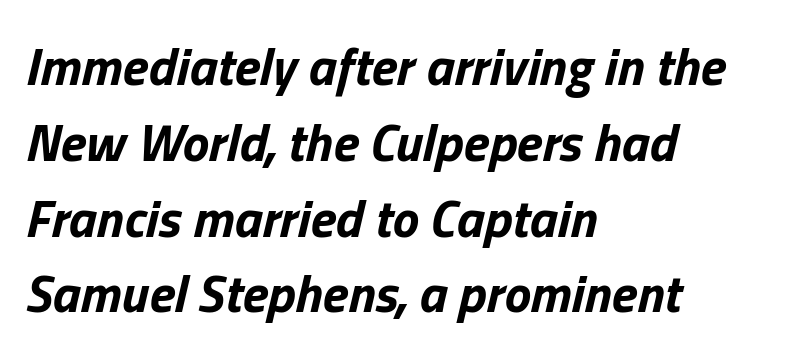
The font's italic variant was chosen for this text. Students, observe: this is what conventionally led text looks like. A dark, heavy texture on the line: the type is bold. Each word holds together tightly as a unit, with standard inter-letter gaps. Do the characters align in a grid? No, the font is proportional. These lines stack with their left ends in a neat column.
